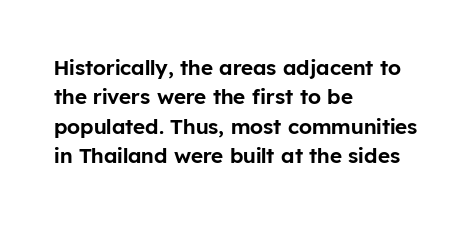
Q: Is the text italic (slanted)? A: No, it is upright.
Q: Is the text underlined? A: No.
Q: How is the paragraph aligned? A: Left-aligned.
Q: Is the spacing between letters normal or unusually wide? A: Normal.
Q: Is the spacing between lines tight, normal or loose? A: Normal.
